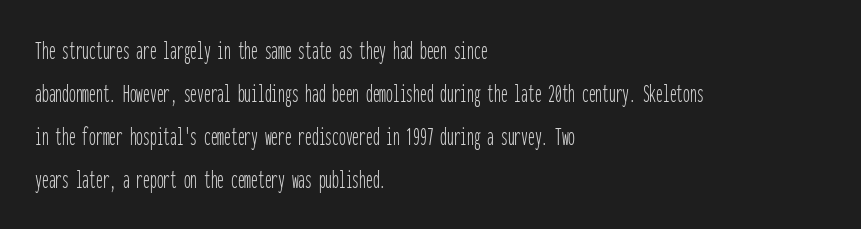
Q: Is the text bold? A: No.
Q: Is the text italic (slanted)? A: No, it is upright.
Q: Is the text underlined? A: No.
Q: How is the paragraph aligned? A: Left-aligned.
Q: Is the spacing between letters normal or unusually wide? A: Normal.
Q: Is the spacing between lines tight, normal or loose? A: Normal.
